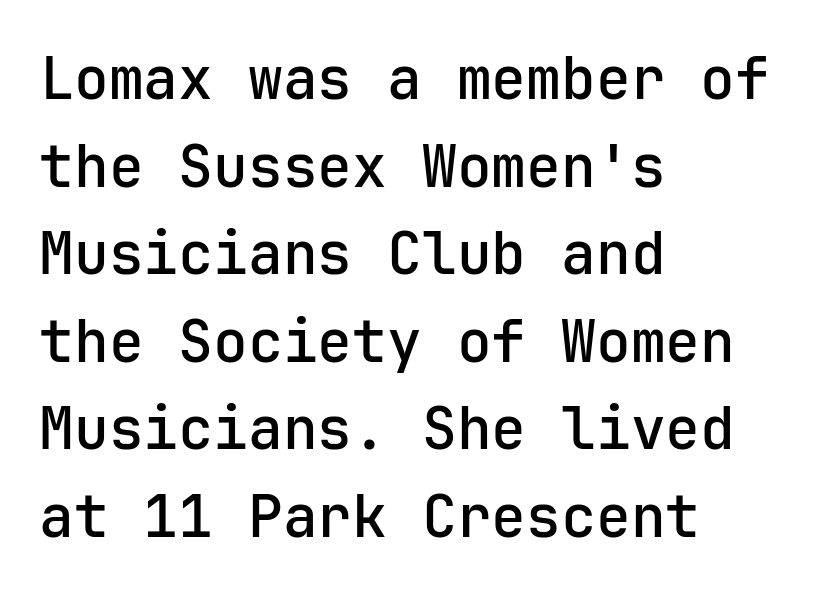
{"serif": "no", "italic": "no", "bold": "semi", "weight": "semibold", "width": "normal", "stroke_contrast": "low", "x_height": "medium", "underline": "no", "align": "left", "line_spacing": "normal", "line_spacing_ratio": 1.51, "letter_spacing": "normal", "letter_spacing_em": 0.0, "glyph_px": 58}
